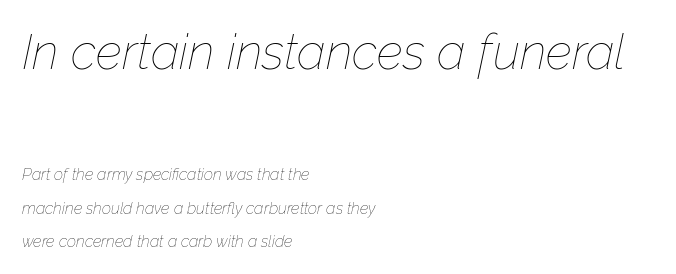
Q: Is the text bold? A: No.
Q: Is the text italic (slanted)? A: Yes, it leans right by about 12 degrees.
Q: Is the text underlined? A: No.
Q: How is the paragraph aligned? A: Left-aligned.
Q: Is the spacing between letters normal or unusually wide? A: Normal.
Q: Is the spacing between lines tight, normal or loose? A: Loose.
Q: Which block of text is set in a larger size, the first (top) or the second (bottom)? A: The first (top) one.
Q: Width (condensed, normal, or wide)? A: Normal.
Q: Stroke contrast? A: Low.
Q: x-height? A: Medium.
Q: Monospaced? A: No.
